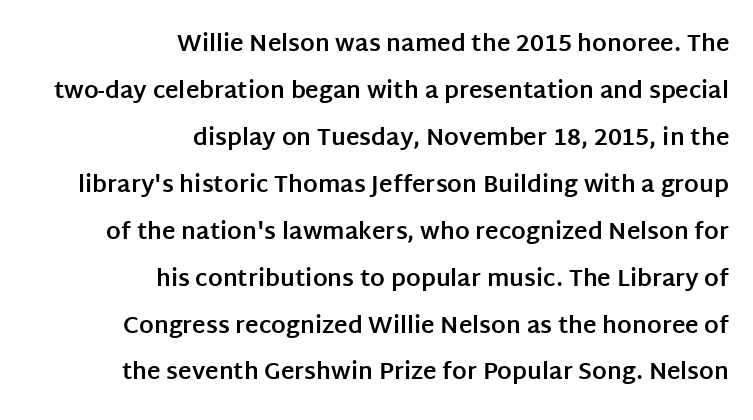
Q: Is the text bold? A: Yes.
Q: Is the text italic (slanted)? A: No, it is upright.
Q: Is the text underlined? A: No.
Q: How is the paragraph aligned? A: Right-aligned.
Q: Is the spacing between letters normal or unusually wide? A: Normal.
Q: Is the spacing between lines tight, normal or loose? A: Loose.
